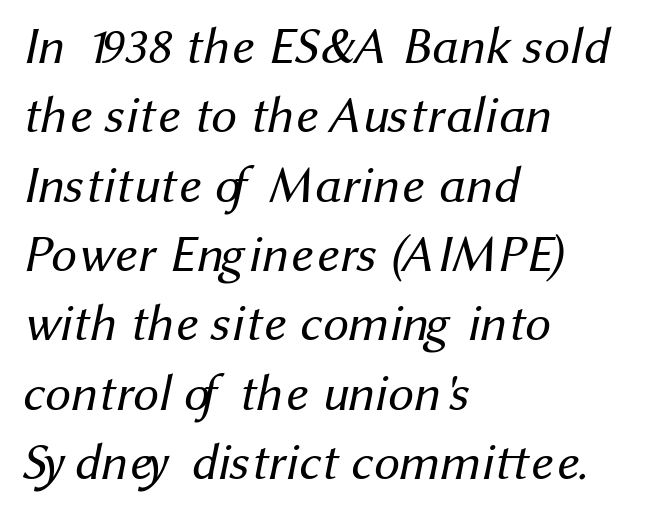
Q: Is the text bold? A: No.
Q: Is the typeface a serif or a sans-serif typeface? A: Sans-serif.
Q: Is the text underlined? A: No.
Q: How is the paragraph aligned? A: Left-aligned.
Q: Is the spacing between letters normal or unusually wide? A: Normal.
Q: Is the spacing between lines tight, normal or loose? A: Normal.
Q: Width (condensed, normal, or wide)? A: Normal.
Q: Stroke contrast? A: Medium.
Q: x-height? A: Medium.
Q: Monospaced? A: No.
